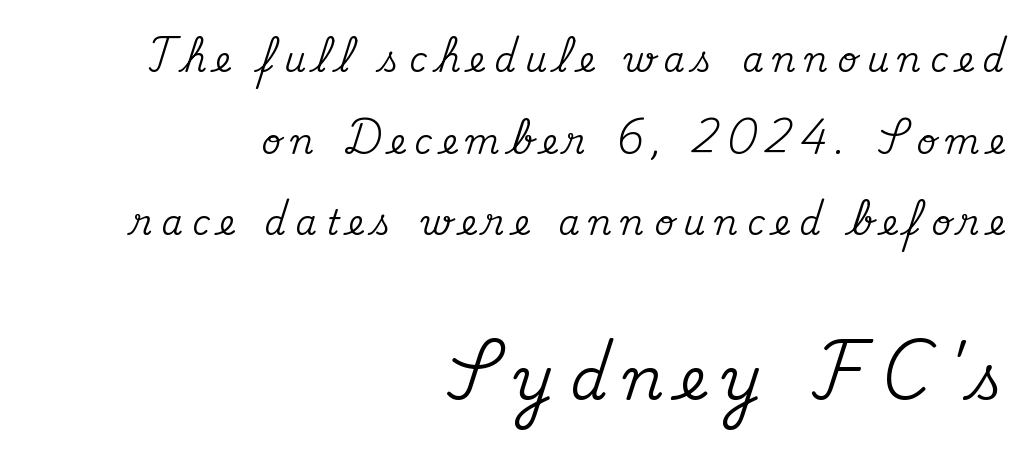
Q: Is the text italic (slanted)? A: Yes.
Q: Is the typeface a serif or a sans-serif typeface? A: Serif.
Q: Is the text underlined? A: No.
Q: How is the paragraph aligned? A: Right-aligned.
Q: Is the spacing between letters normal or unusually wide? A: Unusually wide.
Q: Is the spacing between lines tight, normal or loose? A: Loose.
Q: Which block of text is set in a larger size, the first (top) or the second (bottom)? A: The second (bottom) one.
Q: Width (condensed, normal, or wide)? A: Normal.
Q: Stroke contrast? A: Medium.
Q: x-height? A: Small.
Q: Monospaced? A: No.
